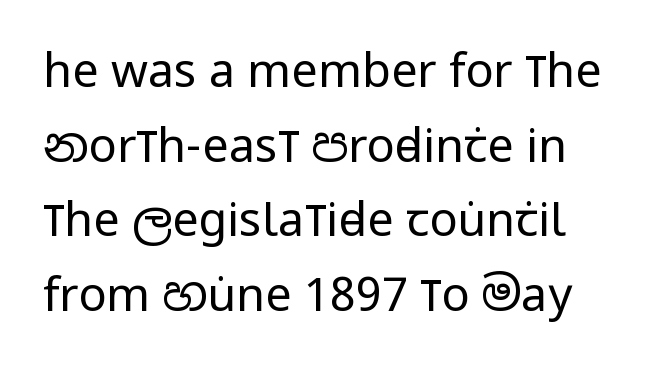
Q: Is the text bold? A: No.
Q: Is the text italic (slanted)? A: No, it is upright.
Q: Is the typeface a serif or a sans-serif typeface? A: Sans-serif.
Q: Is the text underlined? A: No.
Q: Is the spacing between letters normal or unusually wide? A: Normal.
Q: Is the spacing between lines tight, normal or loose? A: Normal.
Q: Width (condensed, normal, or wide)? A: Condensed.
Q: Stroke contrast? A: Low.
Q: x-height? A: Large.
Q: Monospaced? A: No.
